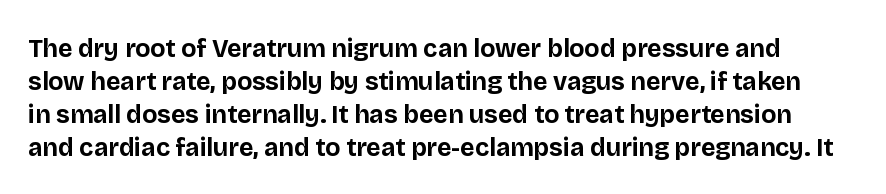
Q: Is the text bold? A: Yes.
Q: Is the text italic (slanted)? A: No, it is upright.
Q: Is the text underlined? A: No.
Q: Is the spacing between letters normal or unusually wide? A: Normal.
Q: Is the spacing between lines tight, normal or loose? A: Normal.
